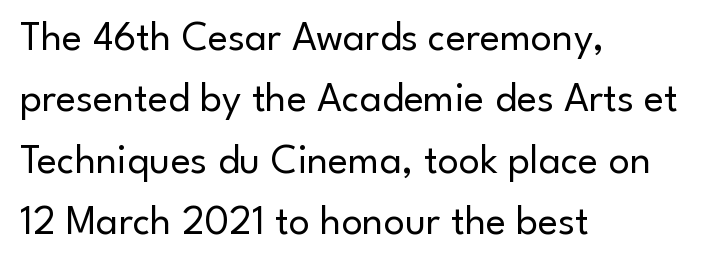
The image shows 42 px regular-weight sans-serif type, upright; set left-aligned, normal line spacing (1.46x), normal letter spacing, not underlined; low stroke contrast and a small x-height.
